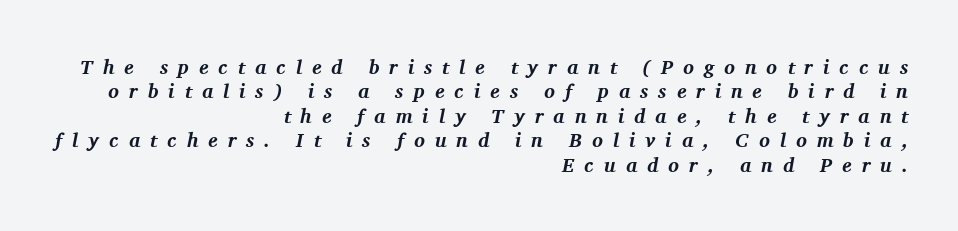
The image shows 20 px bold type, italic (leaning right); set right-aligned, line spacing 1.22x, unusually wide letter spacing (+0.5 em), not underlined.
